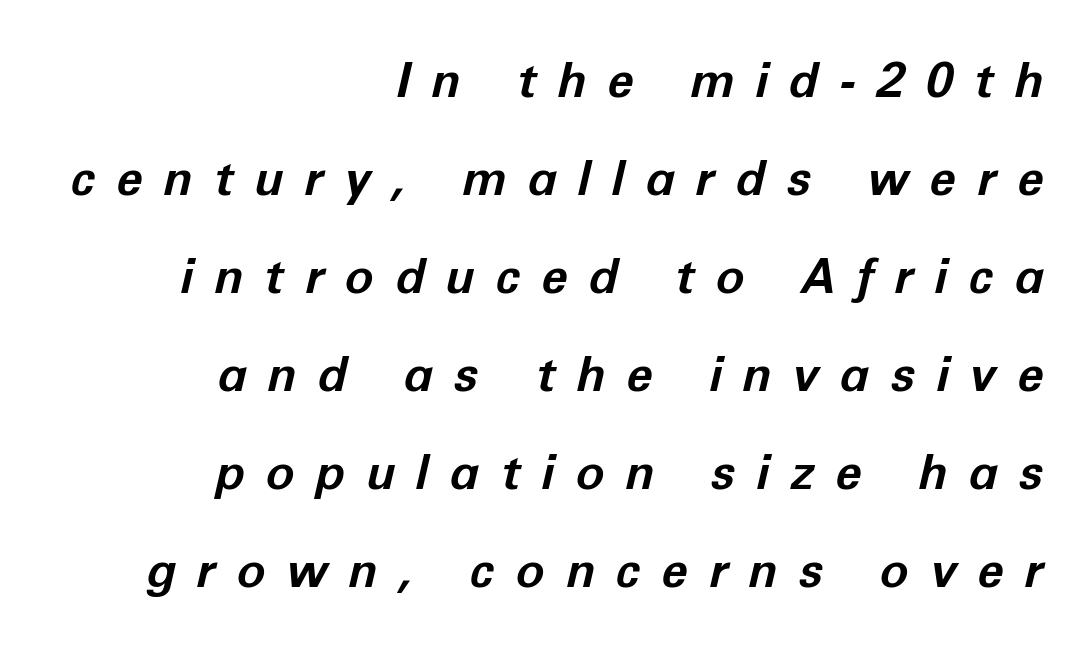
{"italic": "yes", "lean": "right", "slant_degrees": 12, "bold": "yes", "weight": "bold", "width": "normal", "stroke_contrast": "low", "x_height": "medium", "monospaced": "no", "underline": "no", "align": "right", "line_spacing": "loose", "line_spacing_ratio": 2.04, "letter_spacing": "wide", "letter_spacing_em": 0.44, "glyph_px": 48}
